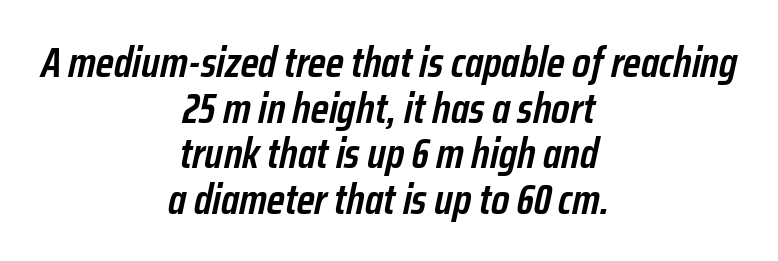
Q: Is the text bold? A: Semi-bold.
Q: Is the text italic (slanted)? A: Yes, it leans right by about 12 degrees.
Q: Is the text underlined? A: No.
Q: How is the paragraph aligned? A: Centered.
Q: Is the spacing between letters normal or unusually wide? A: Normal.
Q: Is the spacing between lines tight, normal or loose? A: Tight.
Q: Width (condensed, normal, or wide)? A: Condensed.
Q: Stroke contrast? A: Low.
Q: x-height? A: Medium.
Q: Monospaced? A: No.
